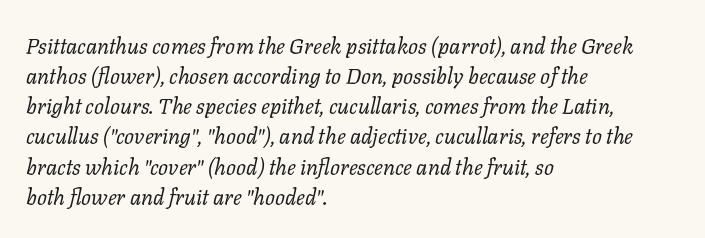
{"italic": "yes", "lean": "right", "slant_degrees": 11, "bold": "no", "underline": "no", "align": "left", "line_spacing": "normal", "line_spacing_ratio": 1.37, "letter_spacing": "normal", "letter_spacing_em": 0.0, "glyph_px": 22}
